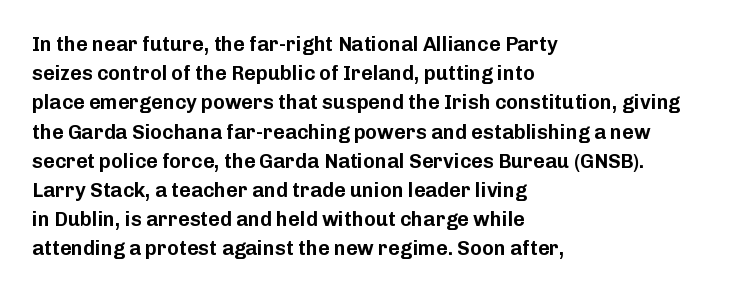
{"italic": "no", "underline": "no", "align": "left", "line_spacing": "normal", "line_spacing_ratio": 1.46, "letter_spacing": "normal", "letter_spacing_em": 0.0, "glyph_px": 20}
